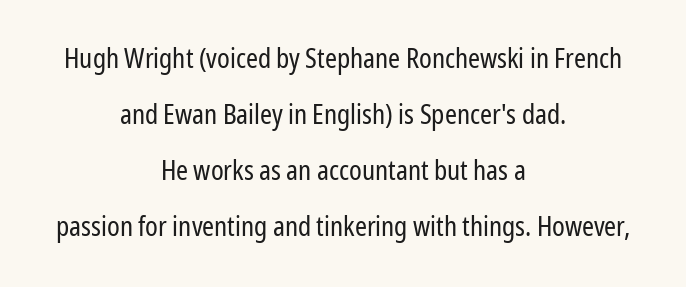
{"italic": "no", "bold": "no", "underline": "no", "align": "center", "line_spacing": "loose", "line_spacing_ratio": 2.08, "letter_spacing": "normal", "letter_spacing_em": 0.0, "glyph_px": 27}
